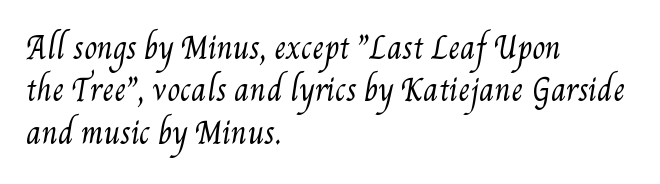
Q: Is the text bold? A: No.
Q: Is the text underlined? A: No.
Q: How is the paragraph aligned? A: Left-aligned.
Q: Is the spacing between letters normal or unusually wide? A: Normal.
Q: Is the spacing between lines tight, normal or loose? A: Normal.
Q: Width (condensed, normal, or wide)? A: Condensed.
Q: Stroke contrast? A: Medium.
Q: x-height? A: Small.
Q: Monospaced? A: No.
